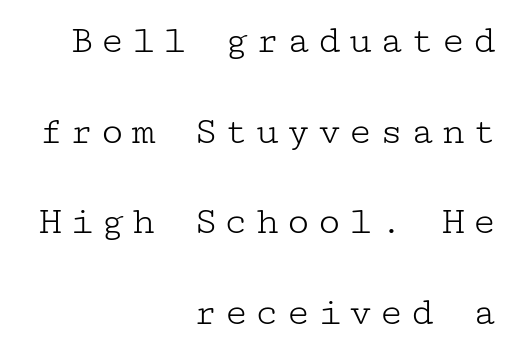
The image shows 41 px light, wide serif type, upright; set right-aligned, loose line spacing (2.21x), not underlined; low stroke contrast and a medium x-height.
